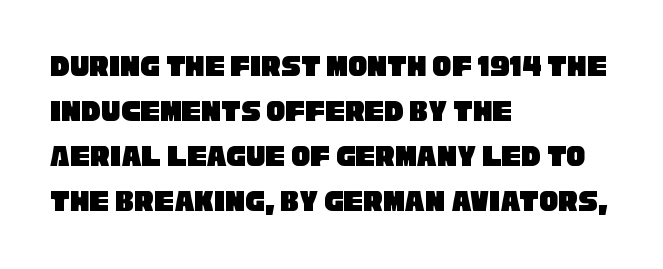
Is this a sans? Yes — the strokes have no serifs. You could call the tracking neutral — neither tight nor loose. Do the characters align in a grid? No, the font is proportional. Does the copy run flush right? No — it runs flush left.
